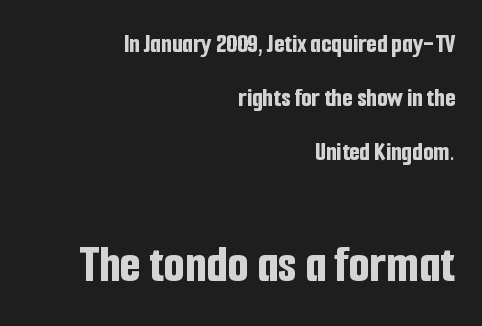
Note the varied advance widths — an 'i' is clearly narrower than an 'm'. A roman cut, with each character standing at attention. These lines carry a lot of weight — the face is fully bold. These lines are set flush right with a ragged left edge. Inter-character spacing is left at the font's built-in metrics.
